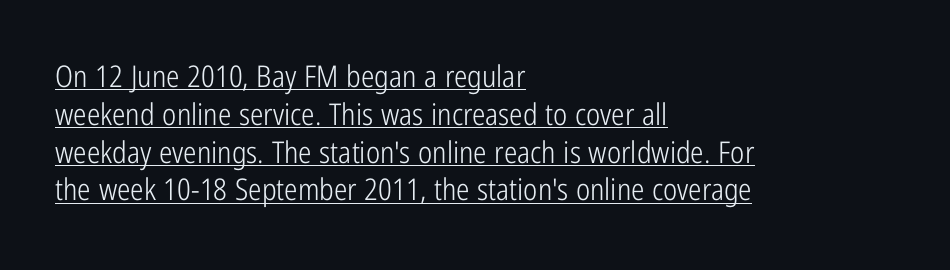
A roman cut, with each character standing at attention. The leading is moderate, giving the passage an even texture. Reading down the block, your eye returns to a fixed left position each line. Look at the tracking — it's just the regular setting, nothing added.
